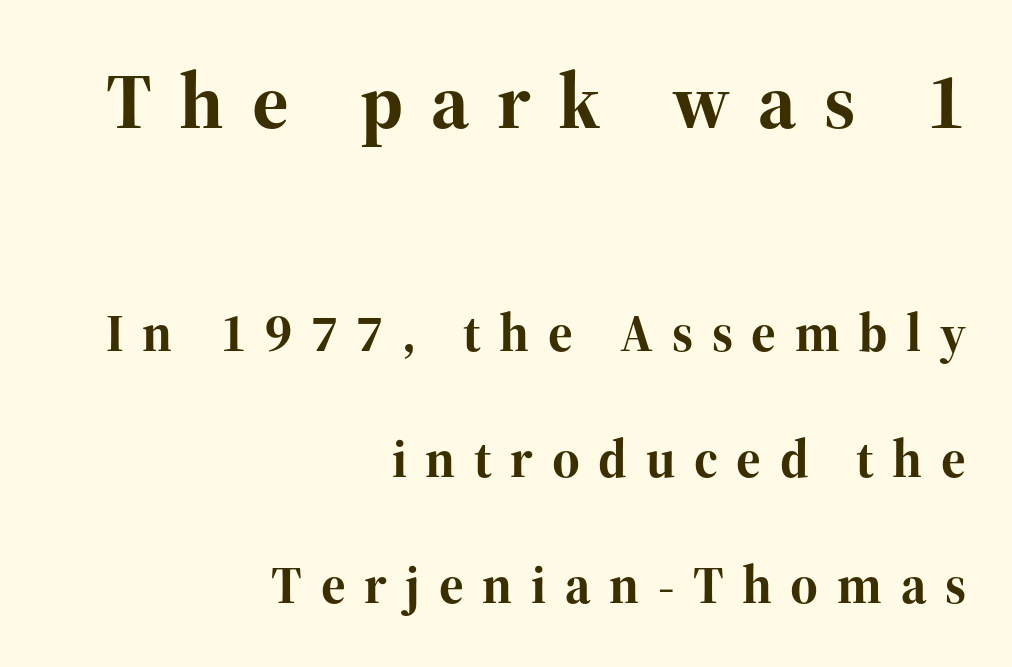
The image shows 79 px bold serif type, upright; set right-aligned, loose line spacing (2.37x), unusually wide letter spacing (+0.35 em), not underlined; the first (top) block is 1.49x larger; high stroke contrast and a medium x-height.
